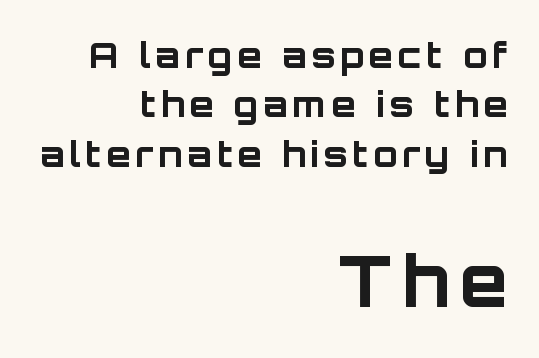
{"serif": "no", "italic": "no", "bold": "yes", "weight": "bold", "width": "normal", "stroke_contrast": "low", "x_height": "large", "monospaced": "no", "underline": "no", "align": "right", "line_spacing": "normal", "line_spacing_ratio": 1.41, "larger_block": "second", "size_ratio": 2.0, "glyph_px": 70}
